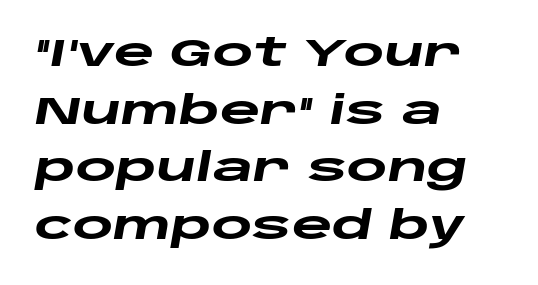
This rendering leaves character spacing at its baseline value. How would I describe the line gaps? Plain and ordinary. These lines carry a lot of weight — the face is fully bold. In terms of posture, this sample is oblique.
